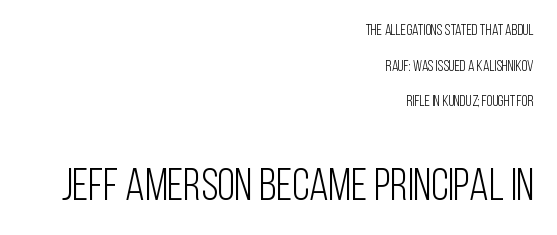
The image shows 45 px light, condensed sans-serif type, upright; set right-aligned, loose line spacing (2.37x), normal letter spacing, not underlined; the second (bottom) block is 3.0x larger; low stroke contrast and a large x-height.
